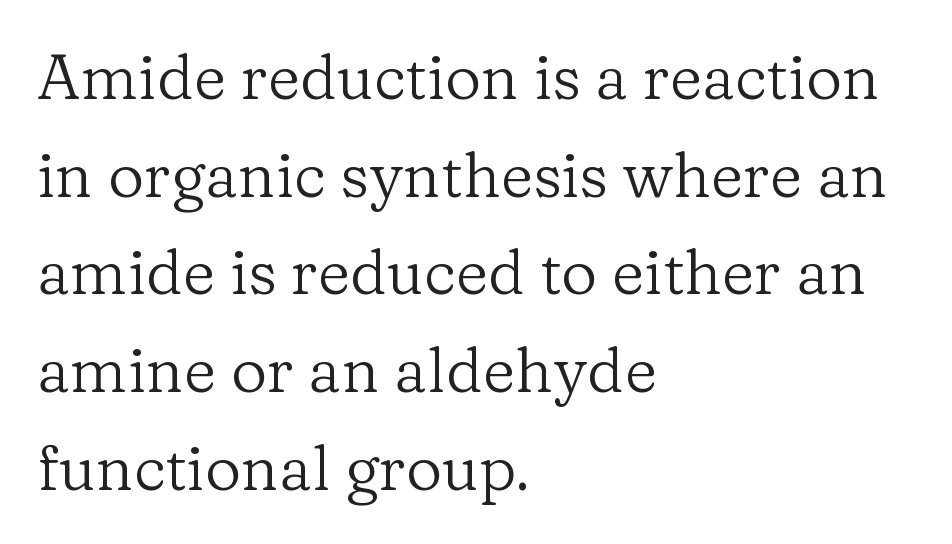
The image shows 63 px regular-weight serif type, upright; set left-aligned, normal line spacing (1.55x), normal letter spacing, not underlined; low stroke contrast and a medium x-height.
